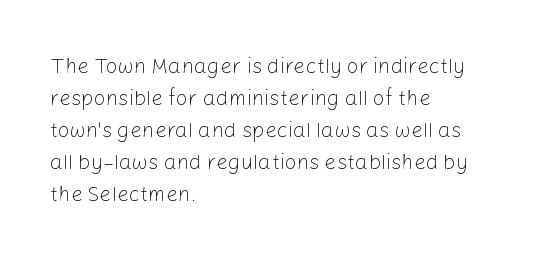
Vertical strokes here are truly vertical. The paragraph has a hard left edge and a soft right edge. The rendering uses a moderate line-height, typical for paragraphs. The cut favours lightness, reaching ordinary text weight at its darkest.
